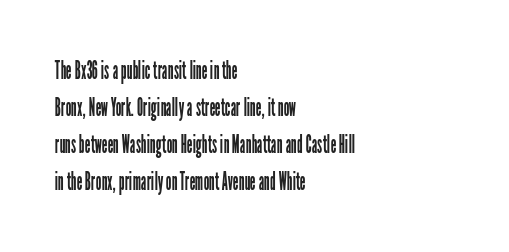
A typesetter would call this leading conventional body-copy spacing. Descender tails drop into unmarked territory. Visually the block forms a straight wall on the left and a jagged coastline on the right. Do the letters lean? They stand straight.
